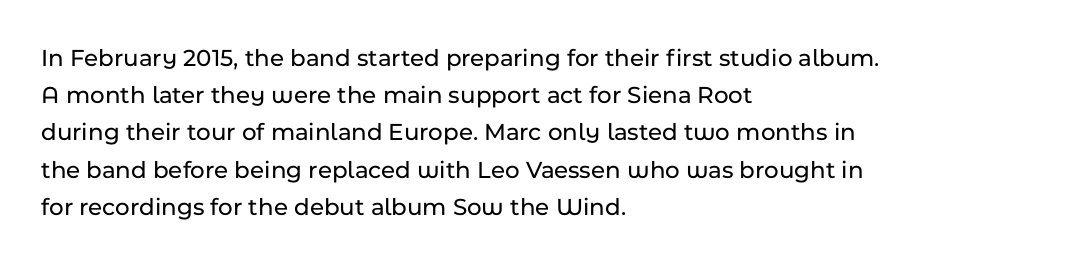
Designer's note — italics off, roman on. Compared with typical paragraphs, the rows here are spaced about the same. No word sits above an underline. Left-aligned paragraph, ragged on the right. This sample uses plain, unmodified letter spacing.
